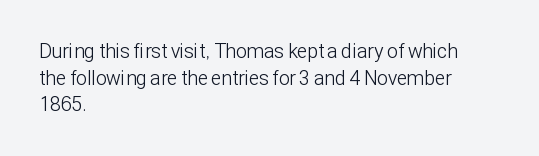
{"italic": "no", "bold": "no", "underline": "no", "align": "left", "line_spacing": "normal", "line_spacing_ratio": 1.33, "letter_spacing": "normal", "letter_spacing_em": 0.0, "glyph_px": 20}
